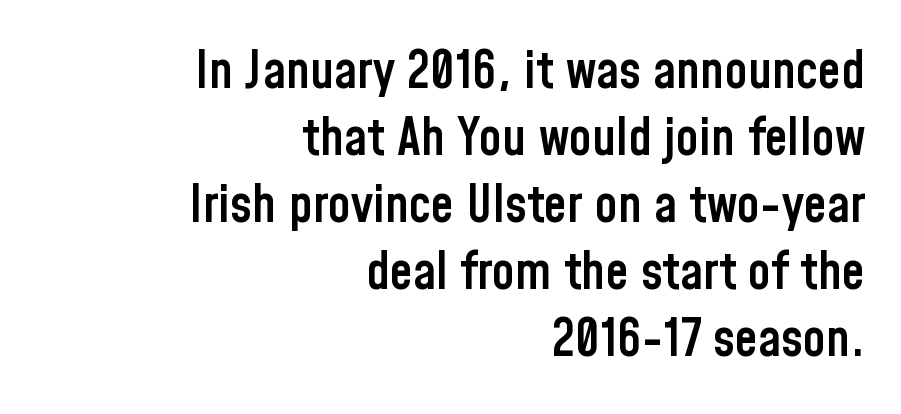
Q: Is the text bold? A: Semi-bold.
Q: Is the text italic (slanted)? A: No, it is upright.
Q: Is the typeface a serif or a sans-serif typeface? A: Sans-serif.
Q: Is the text underlined? A: No.
Q: How is the paragraph aligned? A: Right-aligned.
Q: Is the spacing between letters normal or unusually wide? A: Normal.
Q: Is the spacing between lines tight, normal or loose? A: Normal.
Q: Width (condensed, normal, or wide)? A: Condensed.
Q: Stroke contrast? A: Low.
Q: x-height? A: Medium.
Q: Monospaced? A: No.
